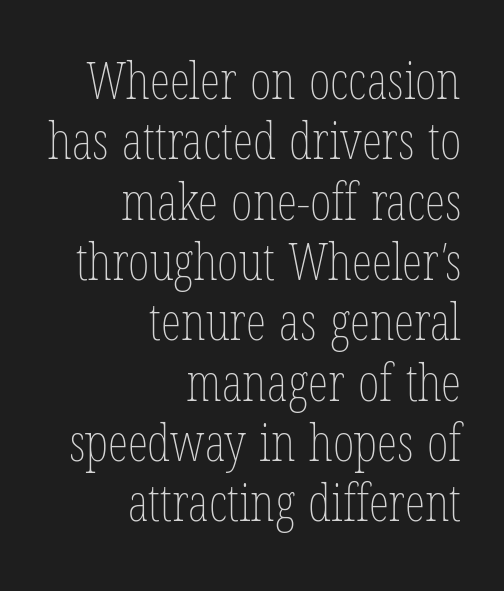
{"bold": "no", "weight": "thin", "width": "condensed", "stroke_contrast": "low", "x_height": "medium", "monospaced": "no", "underline": "no", "align": "right", "line_spacing_ratio": 1.16, "letter_spacing": "normal", "letter_spacing_em": 0.0, "glyph_px": 52}
